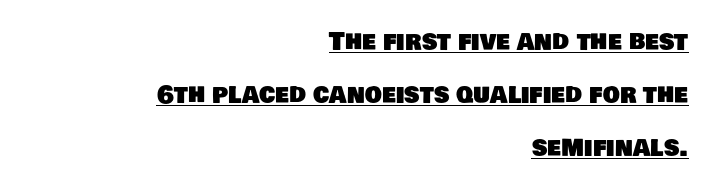
The image shows 24 px text type; set right-aligned, loose line spacing (2.2x), normal letter spacing, underlined.
